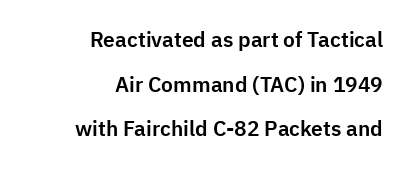
Q: Is the text italic (slanted)? A: No, it is upright.
Q: Is the text underlined? A: No.
Q: How is the paragraph aligned? A: Right-aligned.
Q: Is the spacing between letters normal or unusually wide? A: Normal.
Q: Is the spacing between lines tight, normal or loose? A: Loose.
